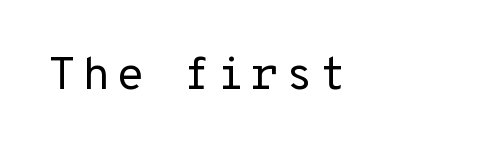
This is the regular roman posture of the typeface. Letterform terminals end flat and unadorned throughout the passage. No extra ink here — the face is not bold. The string is rendered with underlining switched off.
